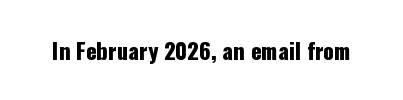
Tall strokes in this sample are plumb rather than angled. Short note: letters normally spaced. Lines of text with bare space underneath.
